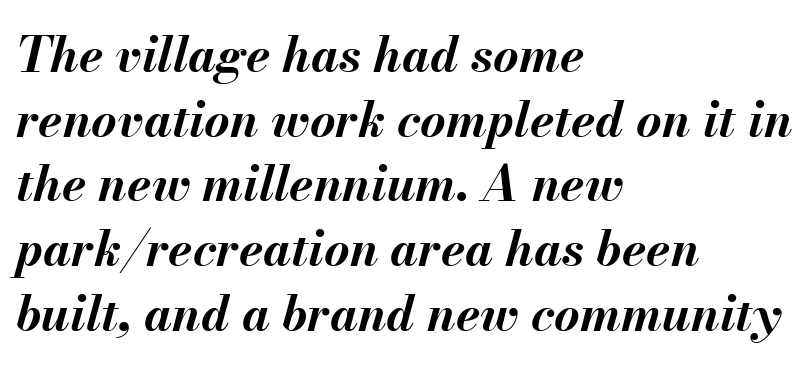
{"italic": "yes", "lean": "right", "slant_degrees": 13, "bold": "yes", "weight": "bold", "width": "normal", "stroke_contrast": "medium", "x_height": "small", "monospaced": "no", "underline": "no", "align": "left", "line_spacing": "normal", "line_spacing_ratio": 1.32, "letter_spacing": "normal", "letter_spacing_em": 0.0, "glyph_px": 49}
